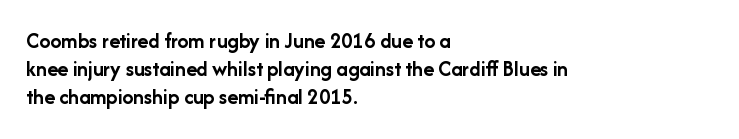
The passage is arranged the way most books set body copy — flush left. No word sits above an underline. Nobody touched the tracking dial on this one. Stroke thickness is high; the sample reads as a true bold.
